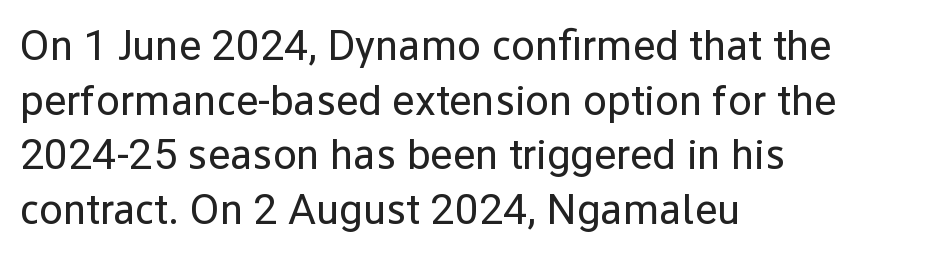
The image shows 43 px regular-weight sans-serif type, upright; set left-aligned, normal line spacing (1.27x), normal letter spacing, not underlined; low stroke contrast and a medium x-height.
